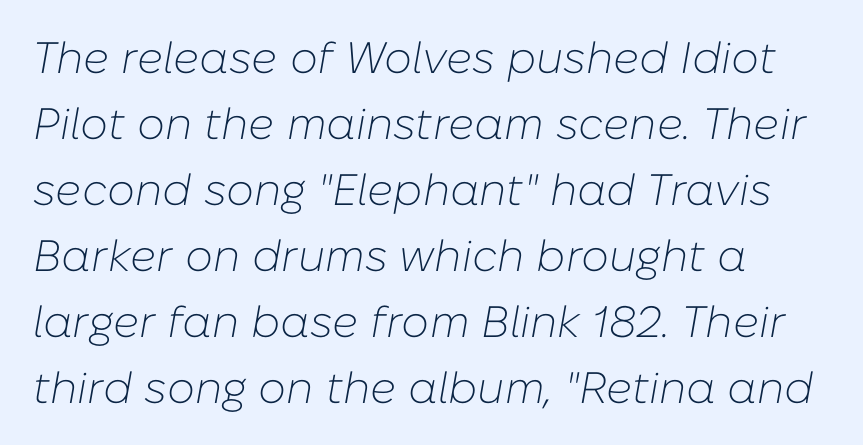
Each line starts at the same left margin while the right side varies. The vertical gap from one line to the next is medium. No extra ink here — the face is not bold. The passage shown is typed in a proportional face where columns would drift.
